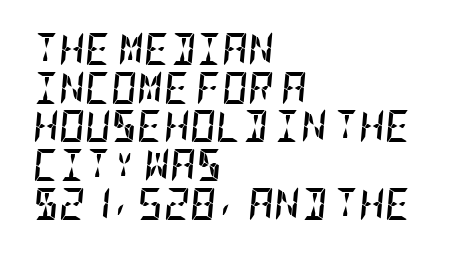
Thick stems and heavy bowls — unmistakably bold. If you drew a ruler down the left edge, every line would touch it. The letters sit at their default tracking, neither squeezed nor spread. Emphasis-style slanted type is in use. Nobody drew a line under any word here.
